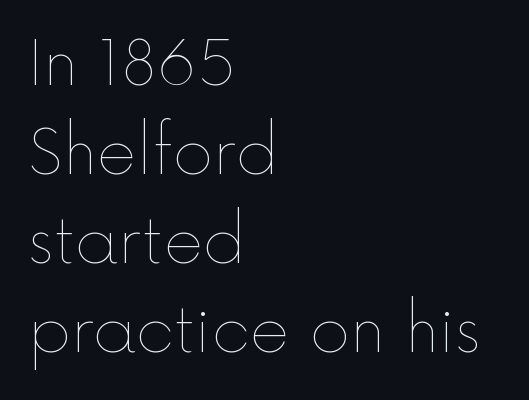
{"italic": "no", "bold": "no", "weight": "thin", "width": "normal", "x_height": "medium", "monospaced": "no", "underline": "no", "align": "left", "line_spacing": "normal", "line_spacing_ratio": 1.46, "letter_spacing": "normal", "letter_spacing_em": 0.0, "glyph_px": 61}
